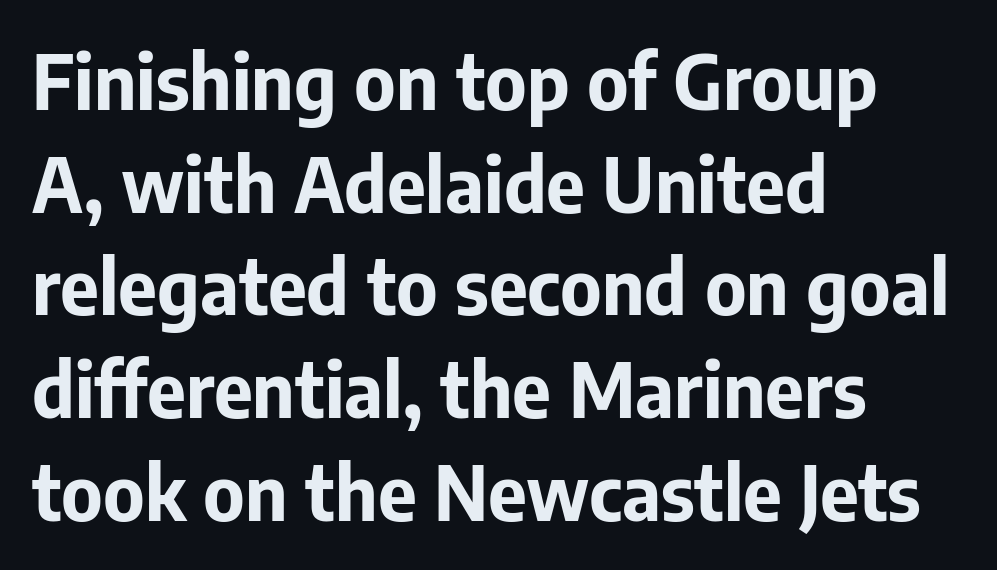
Q: Is the text bold? A: Yes.
Q: Is the text italic (slanted)? A: No, it is upright.
Q: Is the typeface a serif or a sans-serif typeface? A: Sans-serif.
Q: Is the text underlined? A: No.
Q: How is the paragraph aligned? A: Left-aligned.
Q: Is the spacing between letters normal or unusually wide? A: Normal.
Q: Is the spacing between lines tight, normal or loose? A: Normal.
Q: Width (condensed, normal, or wide)? A: Normal.
Q: Stroke contrast? A: Low.
Q: x-height? A: Medium.
Q: Monospaced? A: No.
